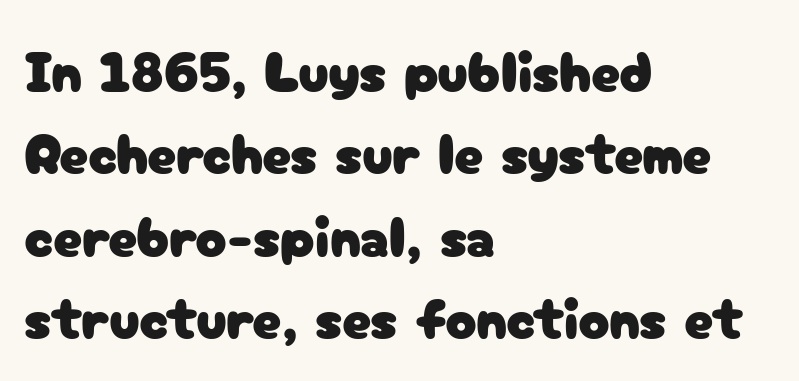
Q: Is the text italic (slanted)? A: No, it is upright.
Q: Is the typeface a serif or a sans-serif typeface? A: Sans-serif.
Q: Is the text underlined? A: No.
Q: How is the paragraph aligned? A: Left-aligned.
Q: Is the spacing between letters normal or unusually wide? A: Normal.
Q: Is the spacing between lines tight, normal or loose? A: Normal.
Q: Width (condensed, normal, or wide)? A: Normal.
Q: Stroke contrast? A: Low.
Q: x-height? A: Medium.
Q: Monospaced? A: No.
